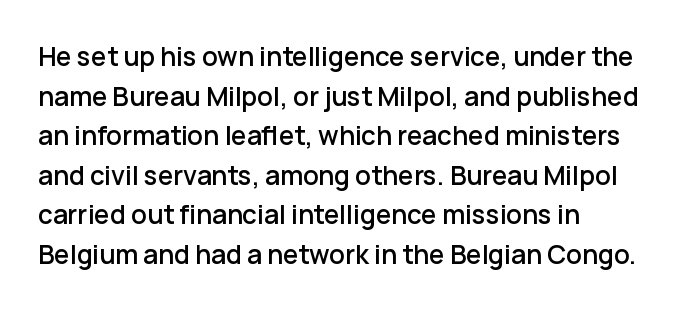
The image shows 26 px text type, upright; set left-aligned, normal line spacing (1.52x), normal letter spacing, not underlined.
